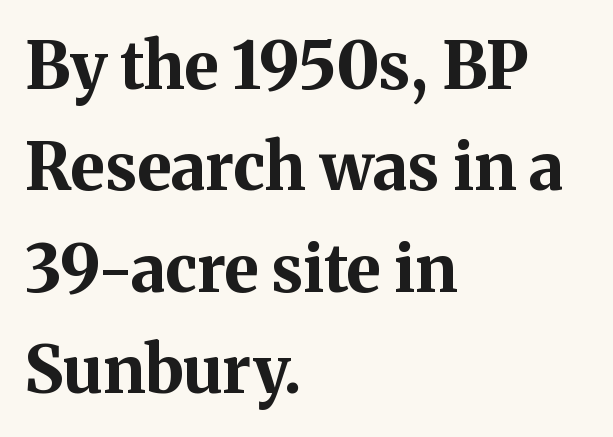
Q: Is the text bold? A: Yes.
Q: Is the text italic (slanted)? A: No, it is upright.
Q: Is the typeface a serif or a sans-serif typeface? A: Serif.
Q: Is the text underlined? A: No.
Q: How is the paragraph aligned? A: Left-aligned.
Q: Is the spacing between letters normal or unusually wide? A: Normal.
Q: Is the spacing between lines tight, normal or loose? A: Normal.
Q: Width (condensed, normal, or wide)? A: Normal.
Q: Stroke contrast? A: Medium.
Q: x-height? A: Medium.
Q: Monospaced? A: No.
